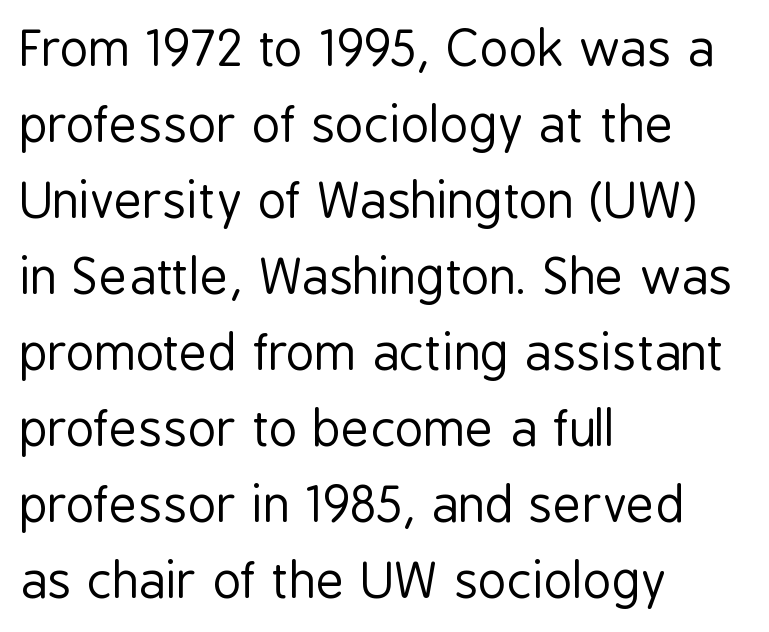
The image shows 49 px regular-weight, condensed sans-serif type, upright; set left-aligned, normal line spacing (1.55x), normal letter spacing, not underlined; low stroke contrast and a medium x-height.
